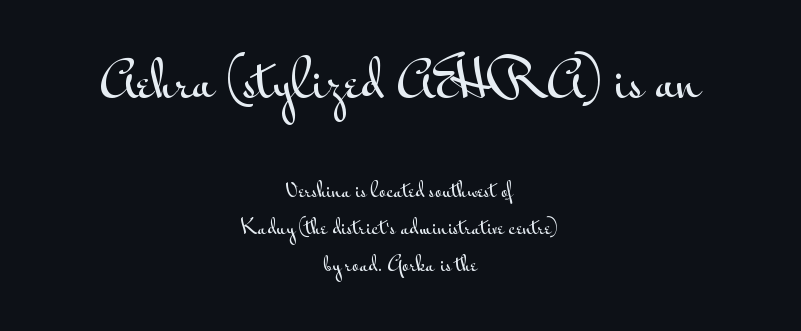
The image shows 47 px wide sans-serif type; set centered, loose line spacing (1.93x), normal letter spacing, not underlined; the first (top) block is 2.47x larger; medium stroke contrast and a small x-height.
